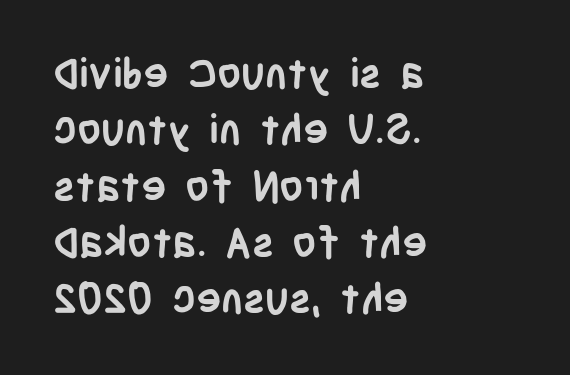
Short and long lines alike share a common starting point at left. There is no visible air inserted between adjacent glyphs. What's the leading like? Ordinary, nothing unusual. The rendering uses natural spacing where letterforms have individual widths.
